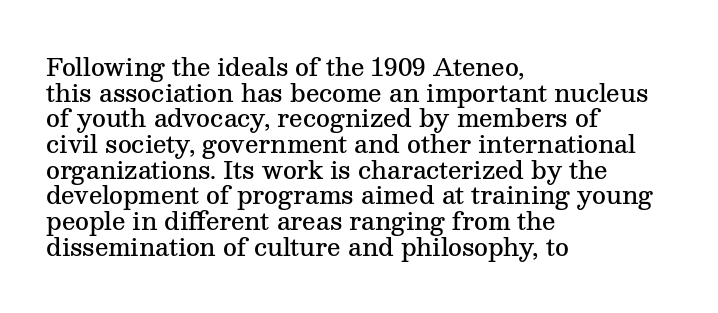
The image shows 24 px text type, upright; set left-aligned, tight line spacing (1.07x), normal letter spacing, not underlined.
